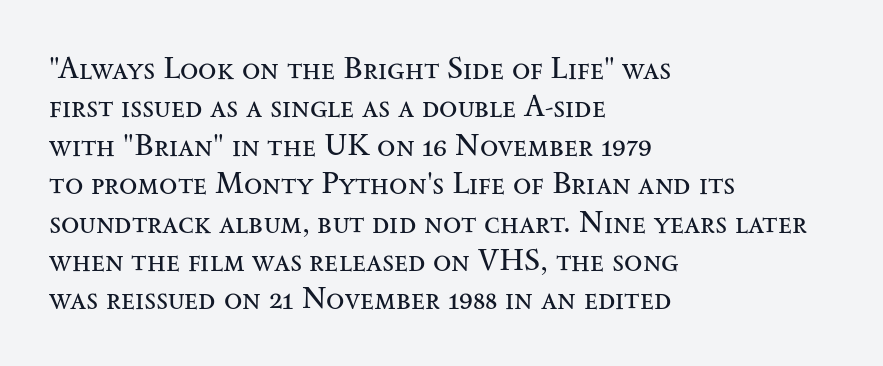
The image shows 30 px regular-weight, wide serif type, upright; set left-aligned, normal line spacing (1.28x), normal letter spacing, not underlined; medium stroke contrast and a small x-height.
